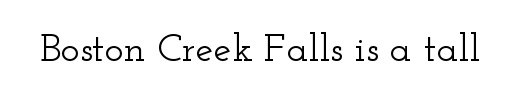
This is roman type, the default non-slanted kind. The space directly below the letters is spotless. Small tapered or slab feet sit at the stroke ends, so this counts as serif. The horizontal fit of the characters is conventional and even. The letters advance in unequal steps, a hallmark of proportional type.
